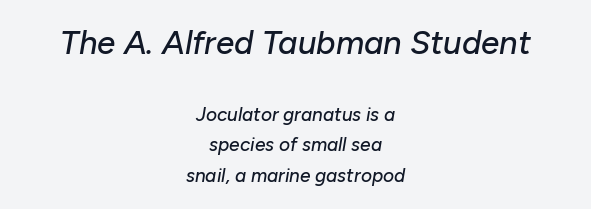
The image shows 33 px text type, italic (leaning right); set centered, normal line spacing (1.61x), normal letter spacing, not underlined; the first (top) block is 1.74x larger; low stroke contrast and a medium x-height.
